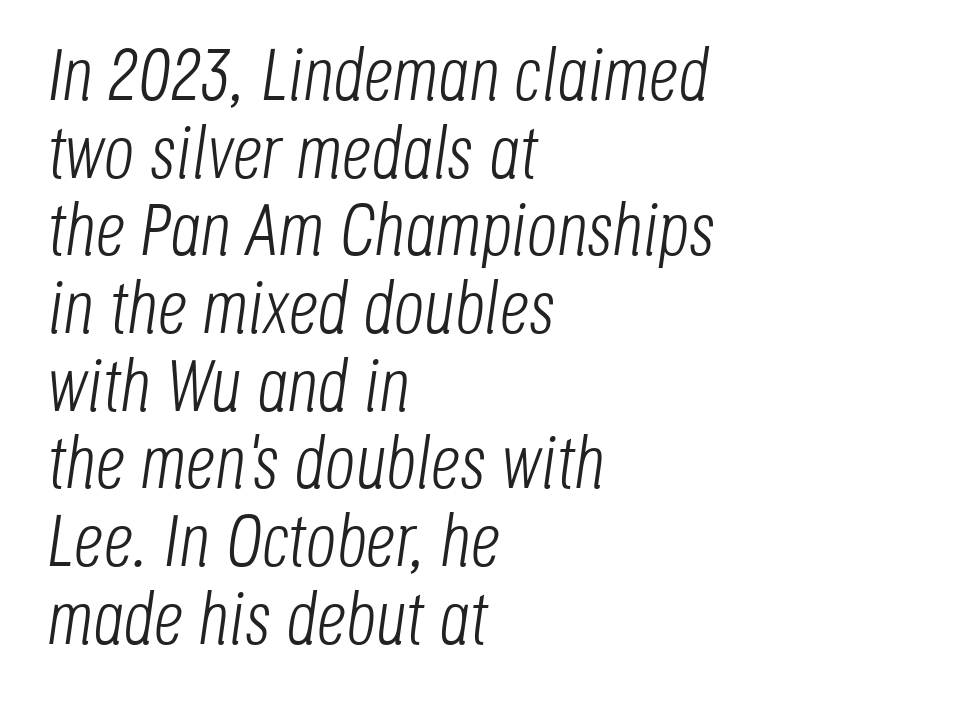
The image shows 74 px light, condensed type, italic (leaning right); set left-aligned, tight line spacing (1.05x), normal letter spacing, not underlined; low stroke contrast and a large x-height.
